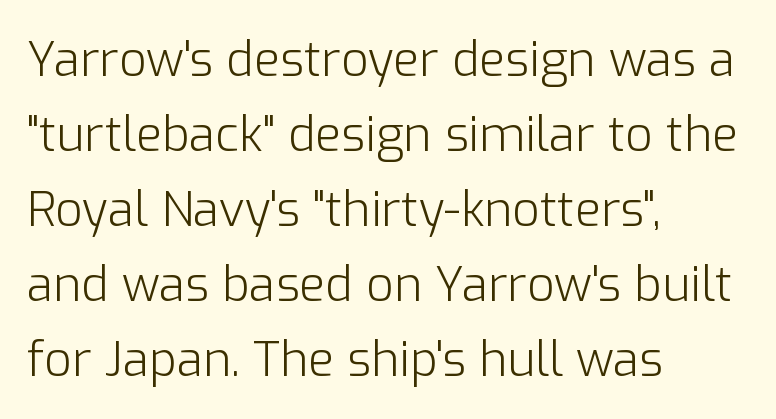
The image shows 48 px light sans-serif type, upright; set left-aligned, normal line spacing (1.56x), normal letter spacing, not underlined; low stroke contrast and a medium x-height.
